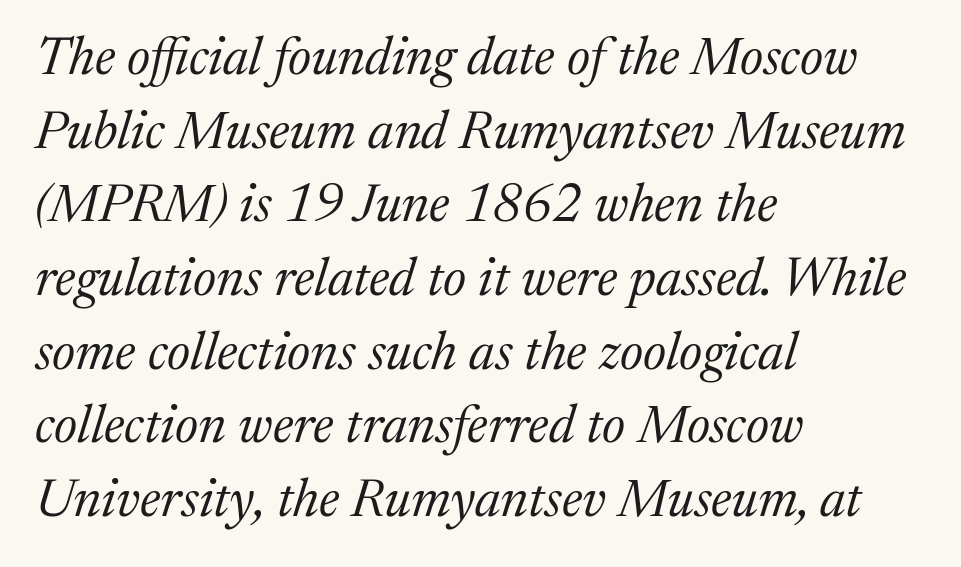
The image shows 53 px regular-weight serif type, italic (leaning right); set left-aligned, normal line spacing (1.39x), normal letter spacing, not underlined; medium stroke contrast and a medium x-height.
